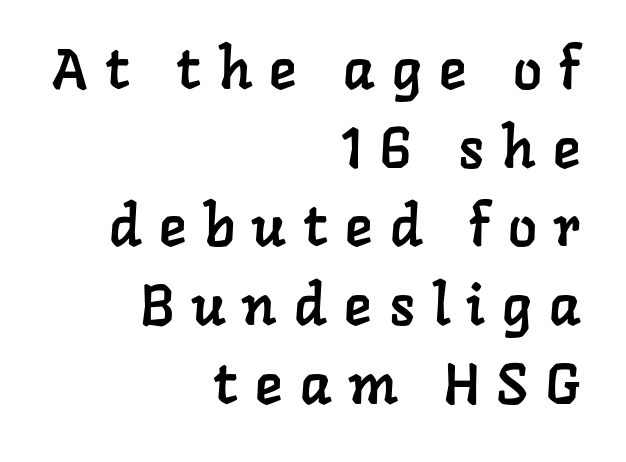
Q: Is the typeface a serif or a sans-serif typeface? A: Serif.
Q: Is the text underlined? A: No.
Q: How is the paragraph aligned? A: Right-aligned.
Q: Is the spacing between letters normal or unusually wide? A: Unusually wide.
Q: Is the spacing between lines tight, normal or loose? A: Normal.
Q: Width (condensed, normal, or wide)? A: Normal.
Q: Stroke contrast? A: Low.
Q: x-height? A: Medium.
Q: Monospaced? A: No.
